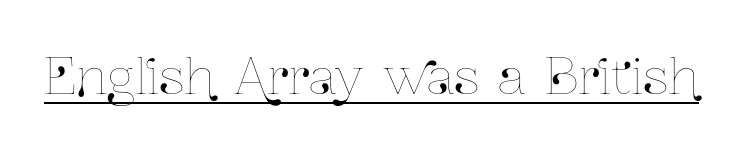
The image shows 49 px condensed type, upright; set normal letter spacing, underlined; low stroke contrast and a medium x-height.
